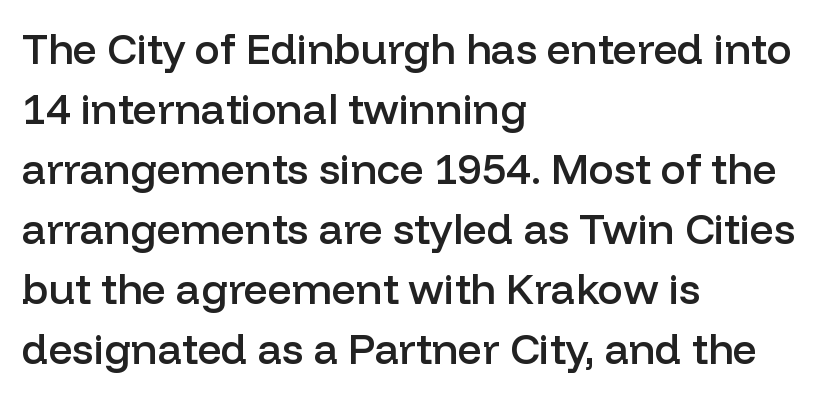
Q: Is the text bold? A: Semi-bold.
Q: Is the text italic (slanted)? A: No, it is upright.
Q: Is the typeface a serif or a sans-serif typeface? A: Sans-serif.
Q: Is the text underlined? A: No.
Q: How is the paragraph aligned? A: Left-aligned.
Q: Is the spacing between letters normal or unusually wide? A: Normal.
Q: Is the spacing between lines tight, normal or loose? A: Normal.
Q: Width (condensed, normal, or wide)? A: Normal.
Q: Stroke contrast? A: Low.
Q: x-height? A: Medium.
Q: Monospaced? A: No.
